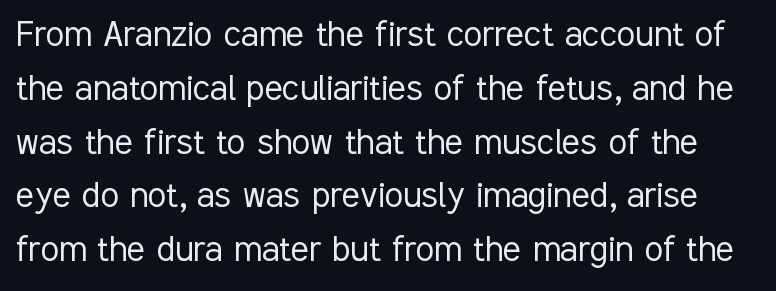
Q: Is the text bold? A: No.
Q: Is the text italic (slanted)? A: No, it is upright.
Q: Is the typeface a serif or a sans-serif typeface? A: Sans-serif.
Q: Is the text underlined? A: No.
Q: Is the spacing between letters normal or unusually wide? A: Normal.
Q: Is the spacing between lines tight, normal or loose? A: Normal.
Q: Width (condensed, normal, or wide)? A: Condensed.
Q: Stroke contrast? A: Low.
Q: x-height? A: Medium.
Q: Monospaced? A: No.
